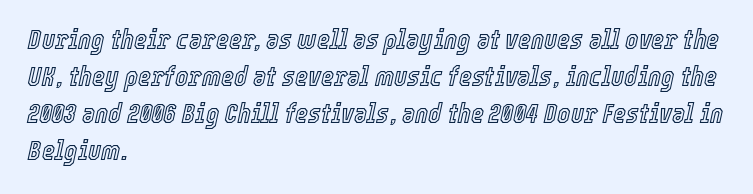
Characters are canted at an angle relative to the baseline's perpendicular. Note the varied advance widths — an 'i' is clearly narrower than an 'm'. What stands out about the letter spacing? Nothing — it is the standard amount. Beneath every word, the page is bare. The rendering anchors every line to the left-hand side. Does the leading feel generous? No, just average.
